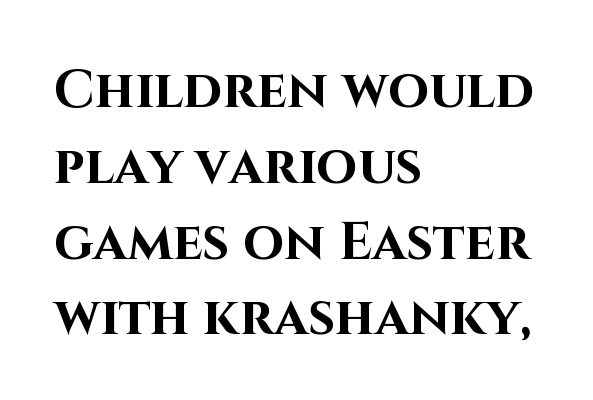
Q: Is the text bold? A: Yes.
Q: Is the text italic (slanted)? A: No, it is upright.
Q: Is the typeface a serif or a sans-serif typeface? A: Sans-serif.
Q: Is the text underlined? A: No.
Q: How is the paragraph aligned? A: Left-aligned.
Q: Is the spacing between letters normal or unusually wide? A: Normal.
Q: Is the spacing between lines tight, normal or loose? A: Normal.
Q: Width (condensed, normal, or wide)? A: Normal.
Q: Stroke contrast? A: High.
Q: x-height? A: Large.
Q: Monospaced? A: No.
